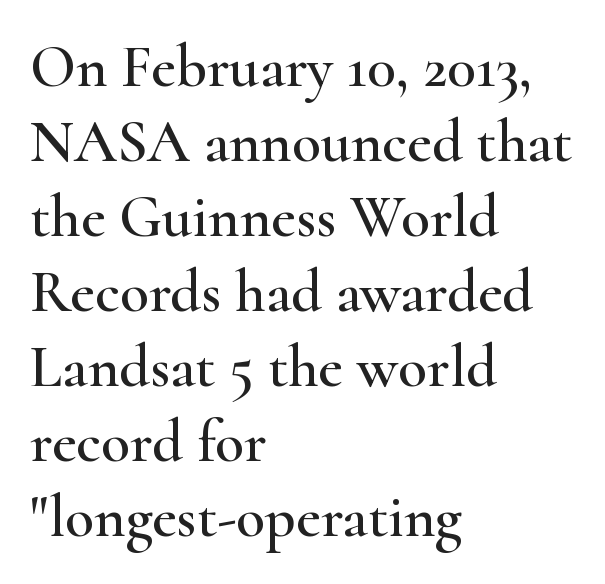
The image shows 60 px wide serif type, upright; set left-aligned, normal line spacing (1.25x), normal letter spacing, not underlined; high stroke contrast and a small x-height.
